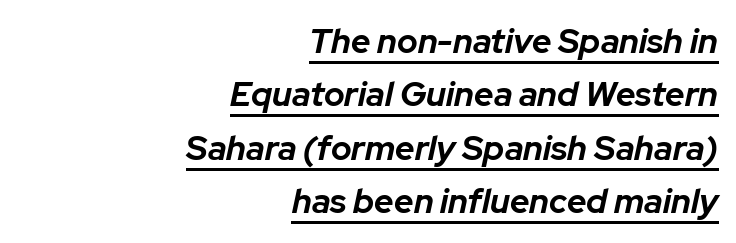
Q: Is the text bold? A: Yes.
Q: Is the text italic (slanted)? A: Yes, it leans right by about 12 degrees.
Q: Is the text underlined? A: Yes.
Q: How is the paragraph aligned? A: Right-aligned.
Q: Is the spacing between letters normal or unusually wide? A: Normal.
Q: Is the spacing between lines tight, normal or loose? A: Normal.
Q: Width (condensed, normal, or wide)? A: Normal.
Q: Stroke contrast? A: Low.
Q: x-height? A: Medium.
Q: Monospaced? A: No.
